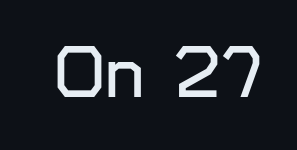
The image shows 72 px sans-serif type, upright; set normal letter spacing, not underlined; low stroke contrast and a medium x-height.
